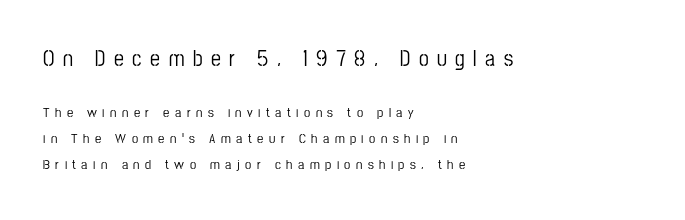
Q: Is the text italic (slanted)? A: No, it is upright.
Q: Is the text underlined? A: No.
Q: How is the paragraph aligned? A: Left-aligned.
Q: Is the spacing between letters normal or unusually wide? A: Unusually wide.
Q: Which block of text is set in a larger size, the first (top) or the second (bottom)? A: The first (top) one.
